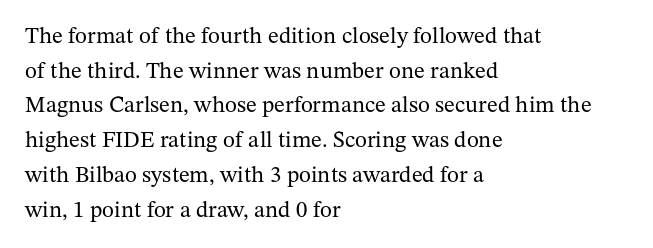
Vertical strokes here are truly vertical. Is the block centered? No — it sits flush against the left margin. Standard letterfit; no display-style spreading of the glyphs. This is not heavy type; no bold has been used.
